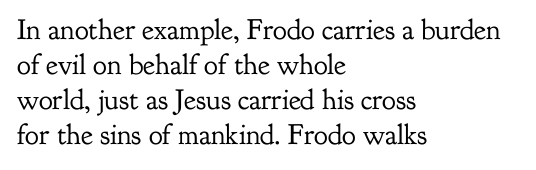
These lines are rendered in a variable-pitch font. The passage shown is not underscored anywhere. Every stem runs plumb, perpendicular to the baseline. These lines are set flush left with a ragged right edge.
